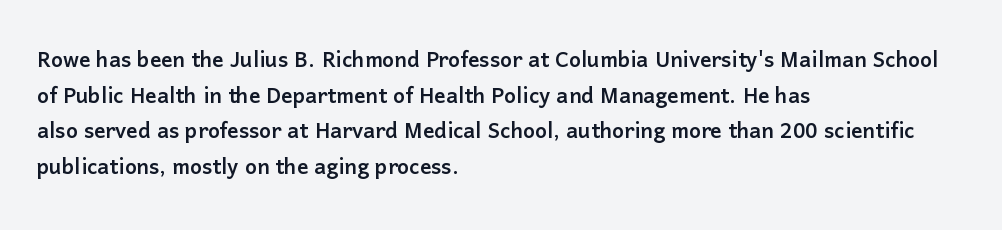
The image shows 28 px sans-serif type, upright; set left-aligned, normal line spacing (1.27x), normal letter spacing, not underlined; low stroke contrast and a medium x-height.
